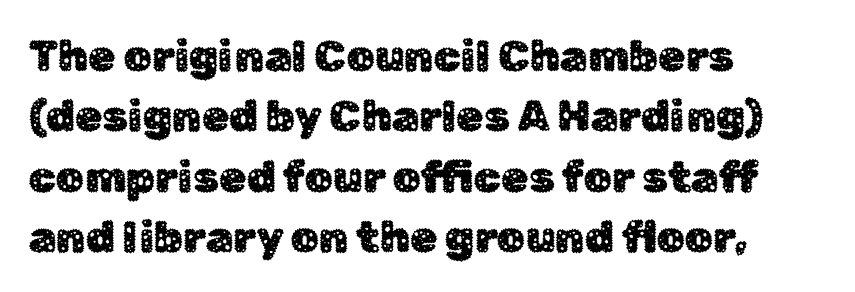
Q: Is the text italic (slanted)? A: No, it is upright.
Q: Is the typeface a serif or a sans-serif typeface? A: Sans-serif.
Q: Is the text underlined? A: No.
Q: How is the paragraph aligned? A: Left-aligned.
Q: Is the spacing between letters normal or unusually wide? A: Normal.
Q: Is the spacing between lines tight, normal or loose? A: Normal.
Q: Width (condensed, normal, or wide)? A: Normal.
Q: Stroke contrast? A: Low.
Q: x-height? A: Medium.
Q: Monospaced? A: No.
